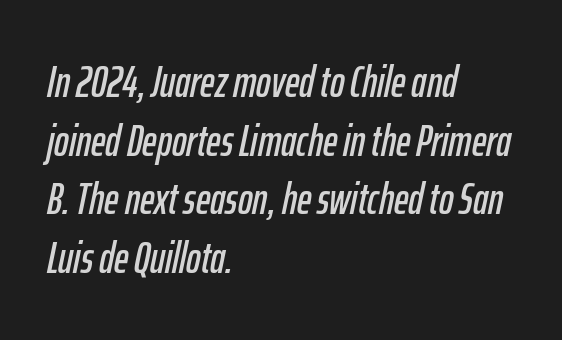
Q: Is the text italic (slanted)? A: Yes, it leans right by about 12 degrees.
Q: Is the text underlined? A: No.
Q: How is the paragraph aligned? A: Left-aligned.
Q: Is the spacing between letters normal or unusually wide? A: Normal.
Q: Is the spacing between lines tight, normal or loose? A: Normal.
Q: Width (condensed, normal, or wide)? A: Condensed.
Q: Stroke contrast? A: Low.
Q: x-height? A: Medium.
Q: Monospaced? A: No.
